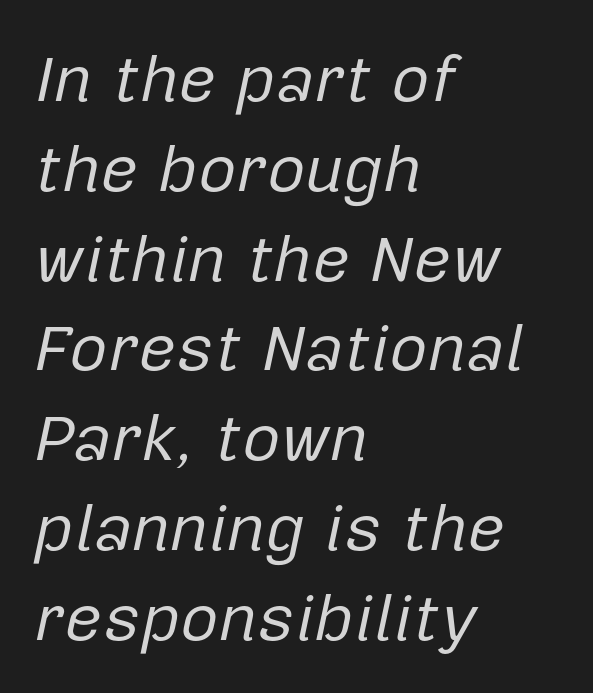
The image shows 66 px regular-weight type, italic (leaning right); set left-aligned, normal line spacing (1.36x), normal letter spacing, not underlined; low stroke contrast and a medium x-height.
